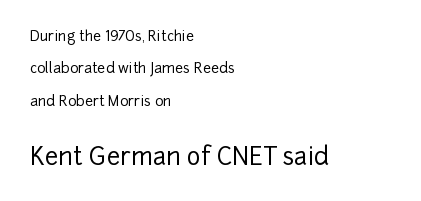
Layout note: lines flush left. Glyph-to-glyph distance matches everyday printed text. Bigger letters appear in the bottom chunk; the top chunk is reduced. Check under the words: just untouched page. The specimen reads as upright at a glance.
